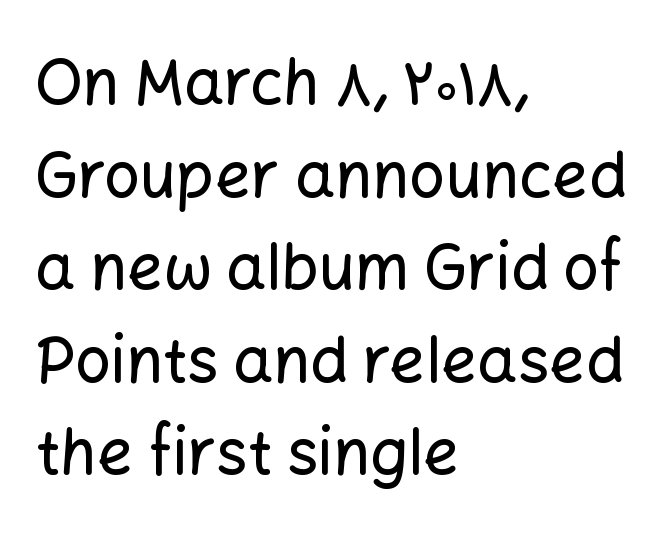
The letters sit at their default tracking, neither squeezed nor spread. The passage shown is not underscored anywhere. Each letter keeps its own natural width here, so spacing adapts to shape. These lines were composed using upright roman letters. No feet cap the strokes, marking this as sans-serif type. Horizontal alignment here is leftward, the default for most running prose.
